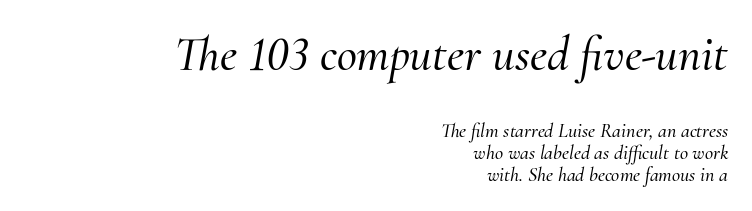
Q: Is the text italic (slanted)? A: Yes, it leans right by about 10 degrees.
Q: Is the typeface a serif or a sans-serif typeface? A: Serif.
Q: Is the text underlined? A: No.
Q: How is the paragraph aligned? A: Right-aligned.
Q: Is the spacing between letters normal or unusually wide? A: Normal.
Q: Is the spacing between lines tight, normal or loose? A: Tight.
Q: Which block of text is set in a larger size, the first (top) or the second (bottom)? A: The first (top) one.
Q: Width (condensed, normal, or wide)? A: Normal.
Q: Stroke contrast? A: Medium.
Q: x-height? A: Small.
Q: Monospaced? A: No.
